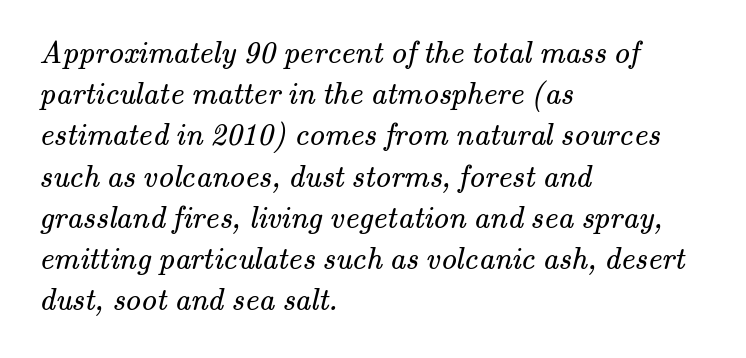
Typographically, this falls in the serif category. Only glyphs here, with clear space below each row. The face looks like a standard text weight, possibly lighter. Varying glyph widths throughout — classic text-font behaviour. Baseline-to-baseline distance is the conventional proportion of letter height.
